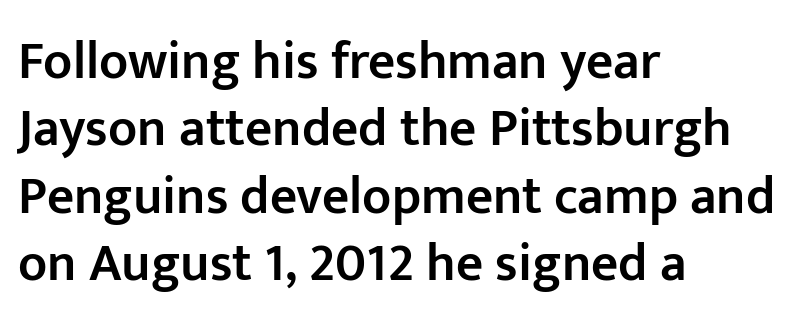
This rendering uses left alignment, leaving the right contour irregular. Stems and bowls a touch heavier than normal — semibold. Is there any slant? The stems are plumb. Underline: absent.
